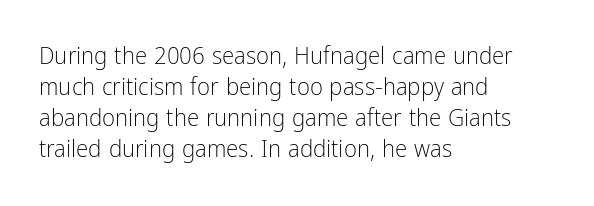
{"italic": "no", "bold": "no", "underline": "no", "align": "left", "line_spacing_ratio": 1.24, "letter_spacing": "normal", "letter_spacing_em": 0.0, "glyph_px": 25}
